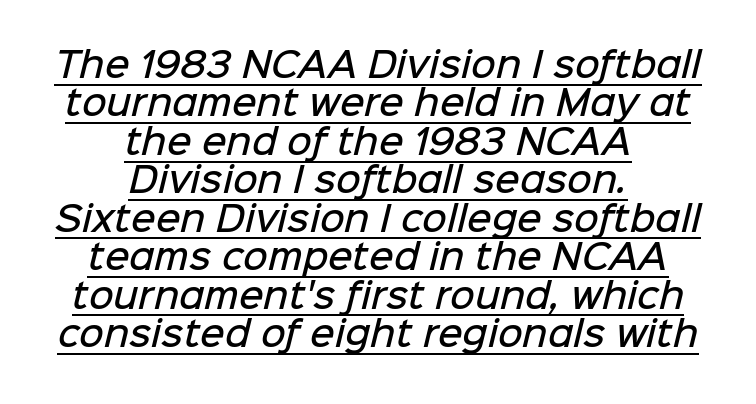
{"serif": "no", "bold": "semi", "weight": "semibold", "width": "normal", "stroke_contrast": "low", "x_height": "medium", "monospaced": "no", "underline": "yes", "align": "center", "line_spacing": "tight", "line_spacing_ratio": 1.13, "letter_spacing": "normal", "letter_spacing_em": 0.0, "glyph_px": 34}
